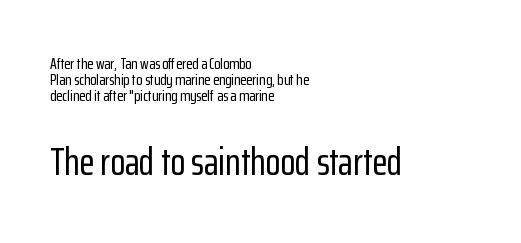
{"serif": "no", "italic": "no", "width": "condensed", "stroke_contrast": "low", "x_height": "medium", "monospaced": "no", "underline": "no", "align": "left", "line_spacing": "tight", "line_spacing_ratio": 1.01, "letter_spacing": "normal", "letter_spacing_em": 0.0, "larger_block": "second", "size_ratio": 2.44, "glyph_px": 39}
